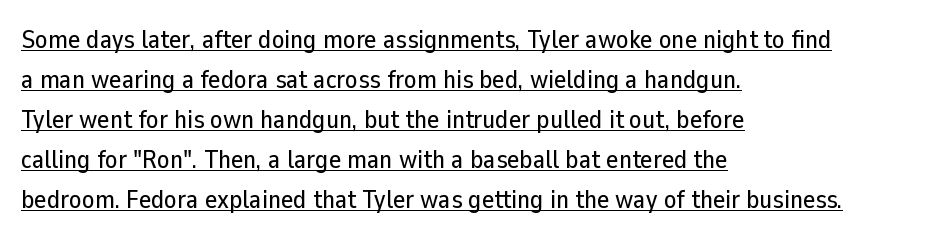
Posture: straight, roman, zero tilt. A continuous stroke trails under the words, as in a hyperlink. The ragged edge is on the right, which tells us the setting is flush left. Short note: letters normally spaced. Horizontal bands of white between lines are of average thickness.
